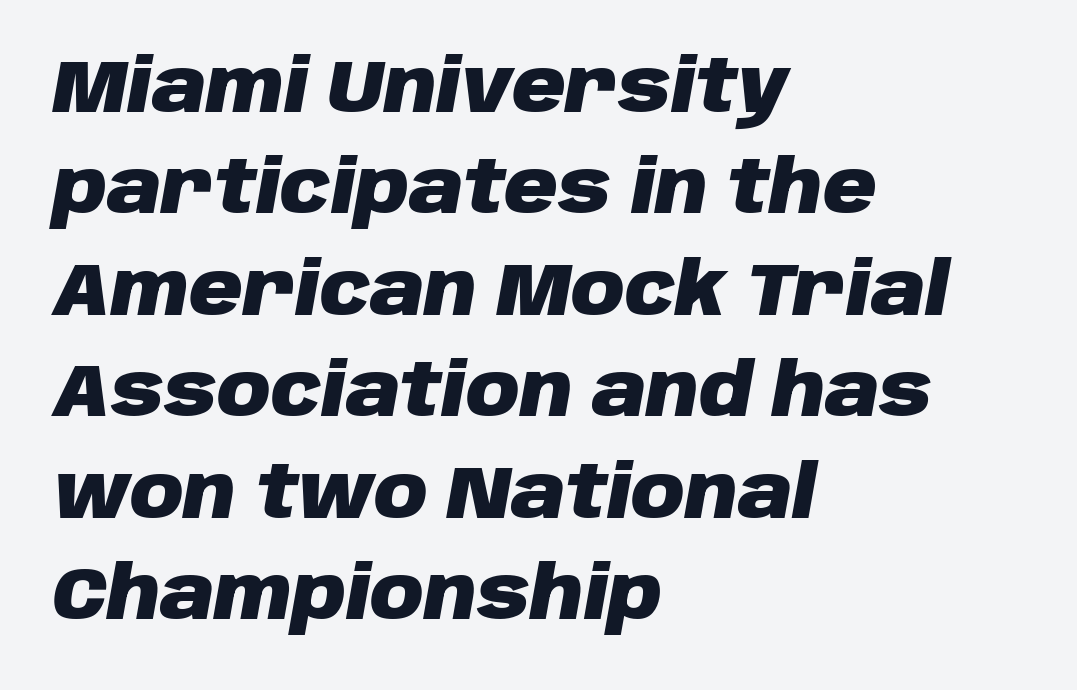
The image shows 74 px heavy type, italic (leaning right); set left-aligned, normal line spacing (1.37x), normal letter spacing, not underlined; low stroke contrast and a large x-height.
